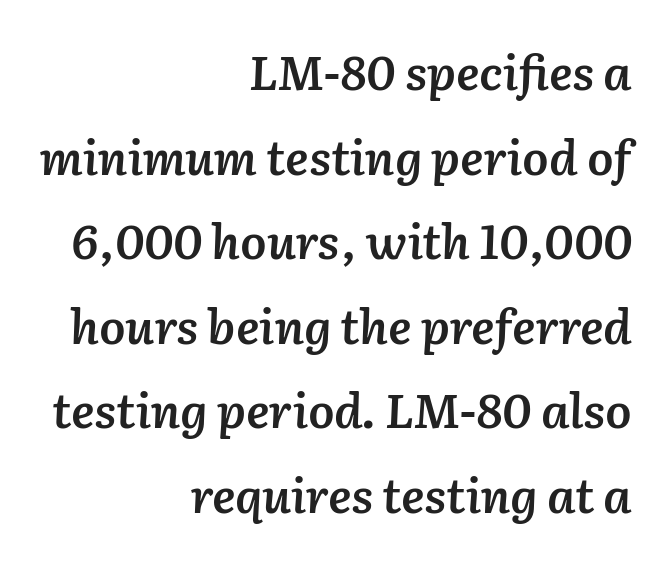
The image shows 47 px semibold type, italic (leaning right); set right-aligned, line spacing 1.8x, normal letter spacing, not underlined; low stroke contrast and a medium x-height.
